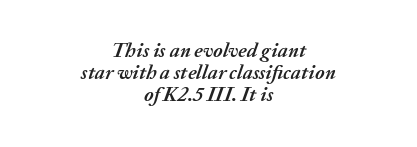
Q: Is the text bold? A: Yes.
Q: Is the text italic (slanted)? A: Yes, it leans right by about 20 degrees.
Q: Is the text underlined? A: No.
Q: How is the paragraph aligned? A: Centered.
Q: Is the spacing between letters normal or unusually wide? A: Normal.
Q: Is the spacing between lines tight, normal or loose? A: Tight.
